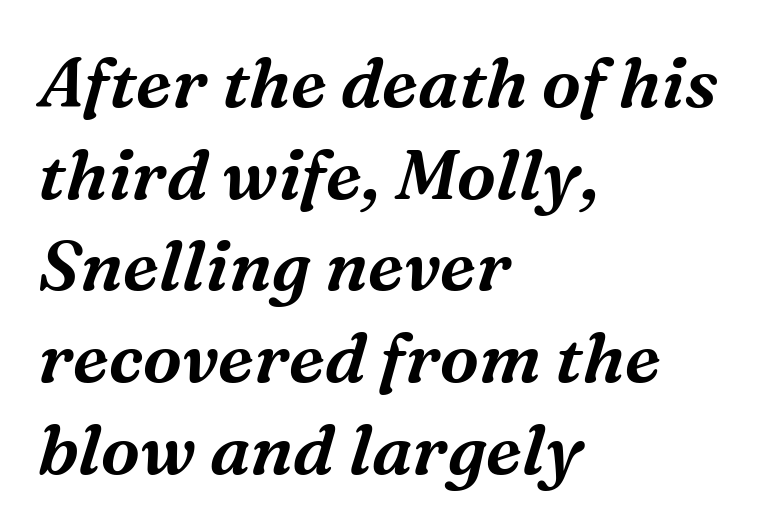
The image shows 70 px serif type, italic (leaning right); set left-aligned, normal line spacing (1.31x), normal letter spacing, not underlined; medium stroke contrast and a medium x-height.
